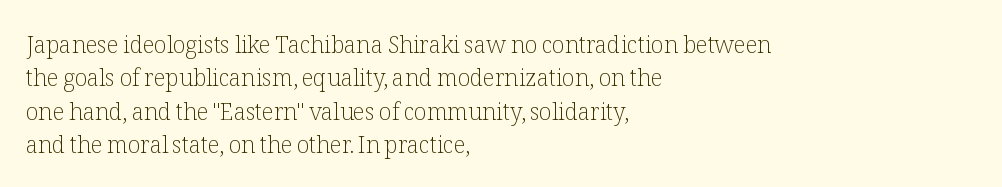
The image shows 23 px text type, upright; set left-aligned, normal line spacing (1.45x), normal letter spacing, not underlined.
